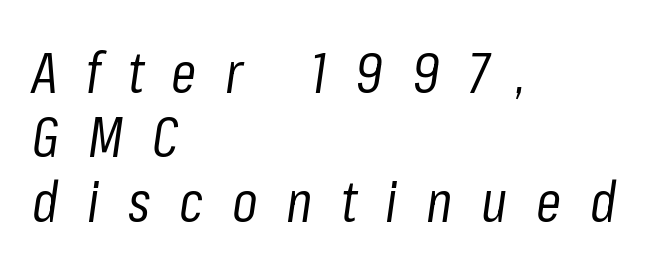
A clean baseline with only descenders dipping below it. Typeset ragged right — the left edge is the straight one. The face used here has a pronounced slope to its letters. Think of a printed novel: that variable character pitch is what you see here. Does extra space separate the letters? Yes, quite a lot of it.
